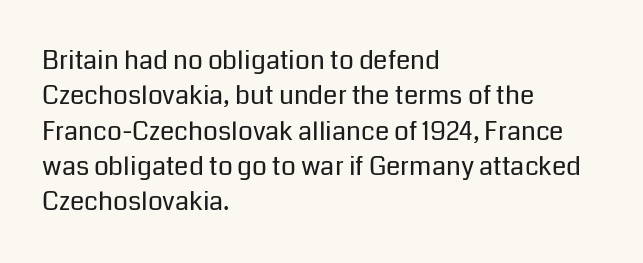
Q: Is the text bold? A: No.
Q: Is the text italic (slanted)? A: No, it is upright.
Q: Is the text underlined? A: No.
Q: How is the paragraph aligned? A: Left-aligned.
Q: Is the spacing between letters normal or unusually wide? A: Normal.
Q: Is the spacing between lines tight, normal or loose? A: Normal.
